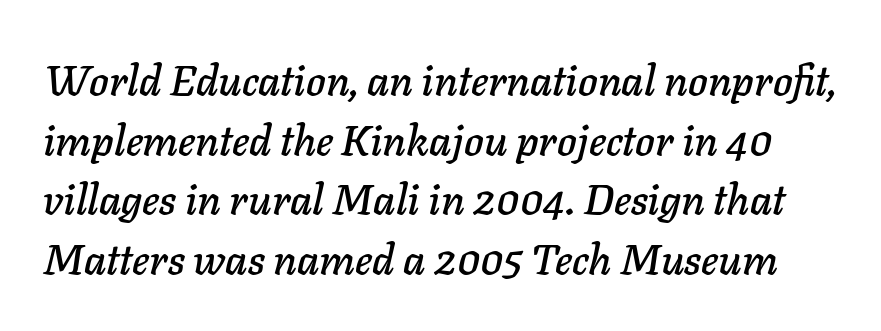
Q: Is the text italic (slanted)? A: Yes, it leans right by about 11 degrees.
Q: Is the text underlined? A: No.
Q: Is the spacing between letters normal or unusually wide? A: Normal.
Q: Is the spacing between lines tight, normal or loose? A: Normal.
Q: Width (condensed, normal, or wide)? A: Normal.
Q: Stroke contrast? A: Low.
Q: x-height? A: Medium.
Q: Monospaced? A: No.
